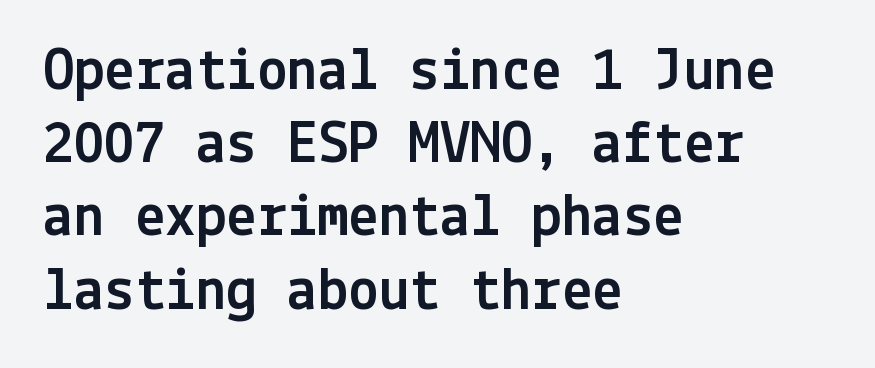
The image shows 61 px sans-serif type, upright; set left-aligned, line spacing 1.2x, normal letter spacing, not underlined; a medium x-height.
